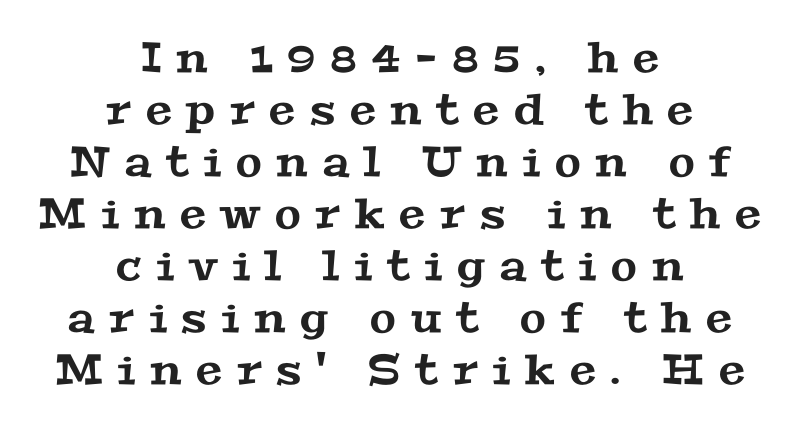
Does the copy run flush right? No — it is centered line by line. There is plenty of visible air inserted between adjacent glyphs. The characters display serif detailing at their extremities. Here the designer chose a conventional face with non-uniform glyph widths. The glyphs are unaccompanied by any horizontal stroke below them.
